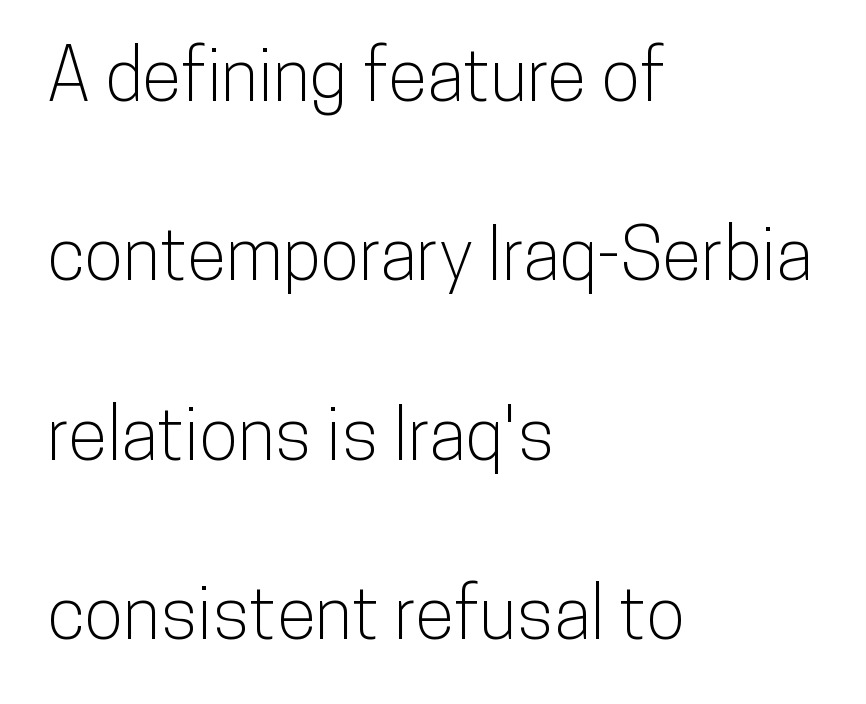
Q: Is the text italic (slanted)? A: No, it is upright.
Q: Is the typeface a serif or a sans-serif typeface? A: Sans-serif.
Q: Is the text underlined? A: No.
Q: How is the paragraph aligned? A: Left-aligned.
Q: Is the spacing between letters normal or unusually wide? A: Normal.
Q: Is the spacing between lines tight, normal or loose? A: Loose.
Q: Width (condensed, normal, or wide)? A: Condensed.
Q: Stroke contrast? A: Low.
Q: x-height? A: Medium.
Q: Monospaced? A: No.
